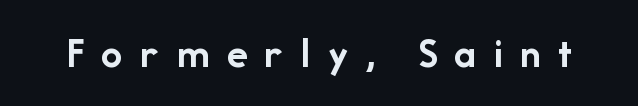
The image shows 43 px semibold sans-serif type, upright; set unusually wide letter spacing (+0.4 em), not underlined; low stroke contrast and a medium x-height.
